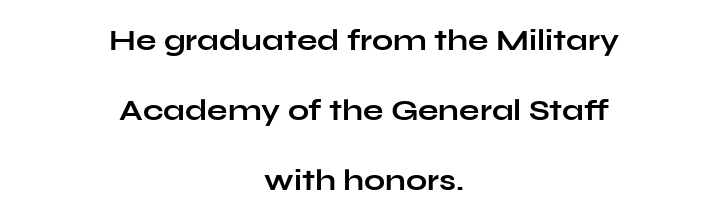
Q: Is the text bold? A: Yes.
Q: Is the text italic (slanted)? A: No, it is upright.
Q: Is the typeface a serif or a sans-serif typeface? A: Sans-serif.
Q: Is the text underlined? A: No.
Q: How is the paragraph aligned? A: Centered.
Q: Is the spacing between letters normal or unusually wide? A: Normal.
Q: Is the spacing between lines tight, normal or loose? A: Loose.
Q: Width (condensed, normal, or wide)? A: Wide.
Q: Stroke contrast? A: Low.
Q: x-height? A: Medium.
Q: Monospaced? A: No.
